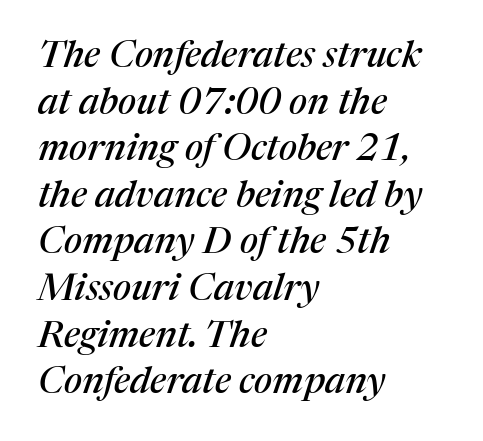
In terms of letterspacing, this is plain default setting. Little horizontal feet cap the strokes, marking this as serif type. These lines stack with their left ends in a neat column. A typesetter would mark this as italic.
